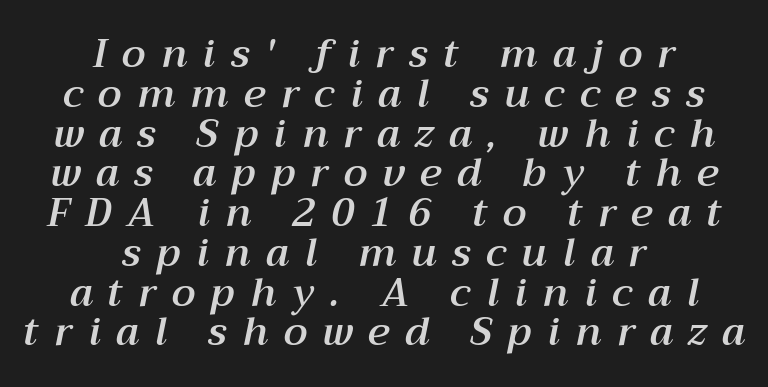
{"italic": "yes", "lean": "right", "slant_degrees": 12, "width": "normal", "stroke_contrast": "medium", "x_height": "medium", "monospaced": "no", "underline": "no", "align": "center", "line_spacing": "tight", "line_spacing_ratio": 1.02, "letter_spacing": "wide", "letter_spacing_em": 0.4, "glyph_px": 39}
